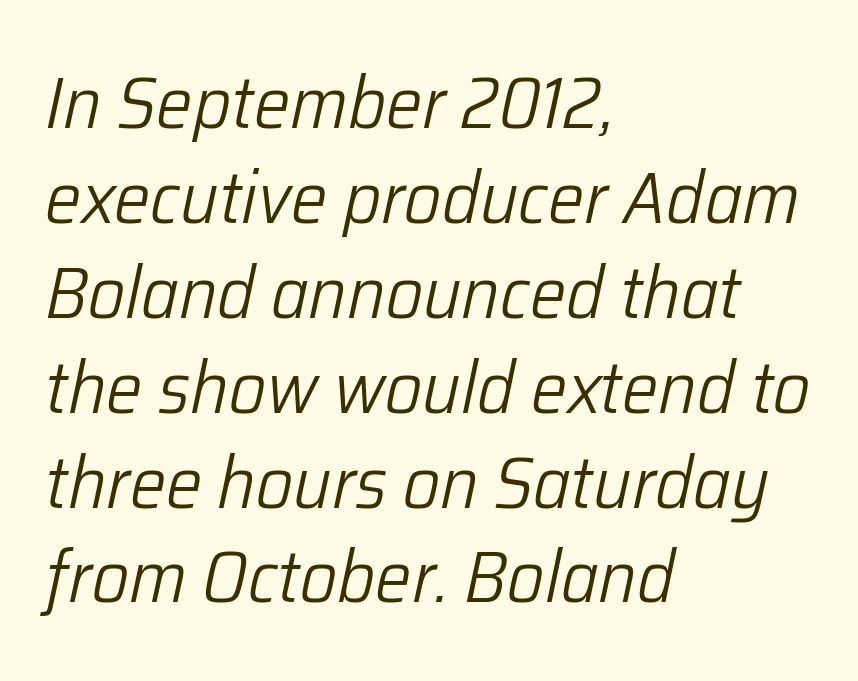
{"italic": "yes", "lean": "right", "slant_degrees": 12, "bold": "no", "weight": "light", "width": "normal", "stroke_contrast": "low", "x_height": "medium", "monospaced": "no", "underline": "no", "align": "left", "line_spacing": "normal", "line_spacing_ratio": 1.3, "letter_spacing": "normal", "letter_spacing_em": 0.0, "glyph_px": 73}
